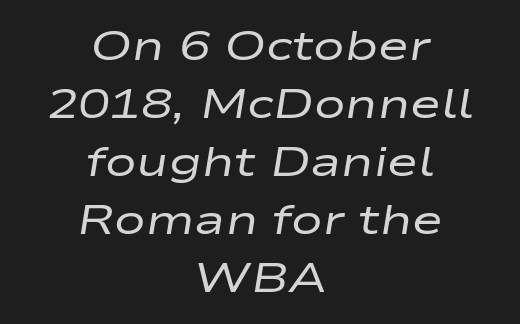
The image shows 42 px regular-weight, wide type, italic (leaning right); set centered, normal line spacing (1.38x), normal letter spacing, not underlined; low stroke contrast and a medium x-height.
